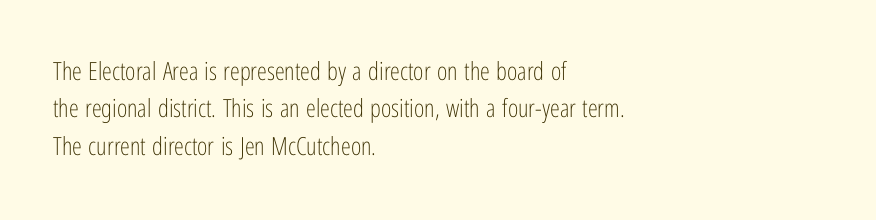
In CSS terms this would be text-align: left. Descenders are the only things crossing below the line. One glance says typical: line gaps are just what's usual. This is the regular roman posture of the typeface.
